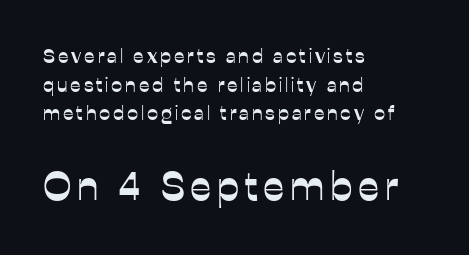
The image shows 40 px sans-serif type, upright; set left-aligned, normal line spacing (1.43x), not underlined; the second (bottom) block is 2.0x larger; low stroke contrast and a medium x-height.
